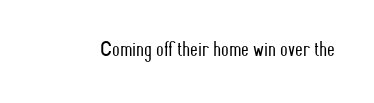
Q: Is the text bold? A: No.
Q: Is the text italic (slanted)? A: No, it is upright.
Q: Is the text underlined? A: No.
Q: Is the spacing between letters normal or unusually wide? A: Normal.
